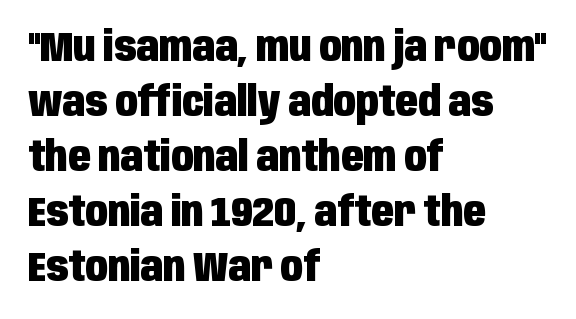
The image shows 41 px heavy, condensed sans-serif type, upright; set left-aligned, normal line spacing (1.34x), normal letter spacing, not underlined; low stroke contrast and a large x-height.
